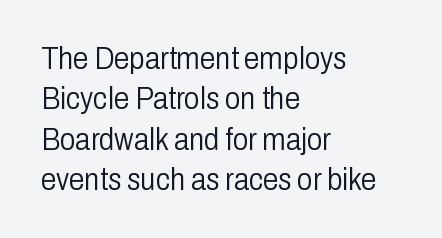
Q: Is the text bold? A: No.
Q: Is the text italic (slanted)? A: No, it is upright.
Q: Is the typeface a serif or a sans-serif typeface? A: Sans-serif.
Q: Is the text underlined? A: No.
Q: How is the paragraph aligned? A: Left-aligned.
Q: Is the spacing between letters normal or unusually wide? A: Normal.
Q: Is the spacing between lines tight, normal or loose? A: Normal.
Q: Width (condensed, normal, or wide)? A: Condensed.
Q: Stroke contrast? A: Low.
Q: x-height? A: Medium.
Q: Monospaced? A: No.
